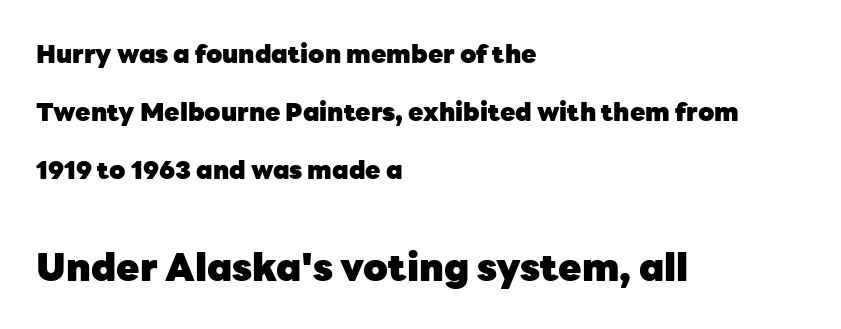
The line texture is even and compact thanks to regular tracking. The specimen reads as upright at a glance. The glyphs are unaccompanied by any horizontal stroke below them. Pretty heavy lettering here — definitely bold. You could not count columns in this text — the font is proportionally spaced. Bigger letters appear in the bottom chunk; the top chunk is reduced.
